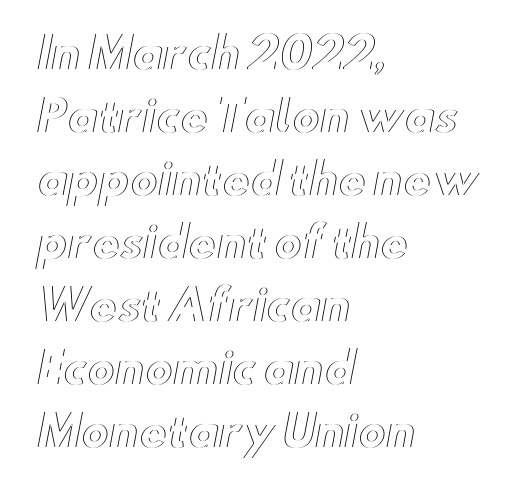
The image shows 42 px wide type; set left-aligned, normal line spacing (1.5x), normal letter spacing, not underlined; a small x-height.
